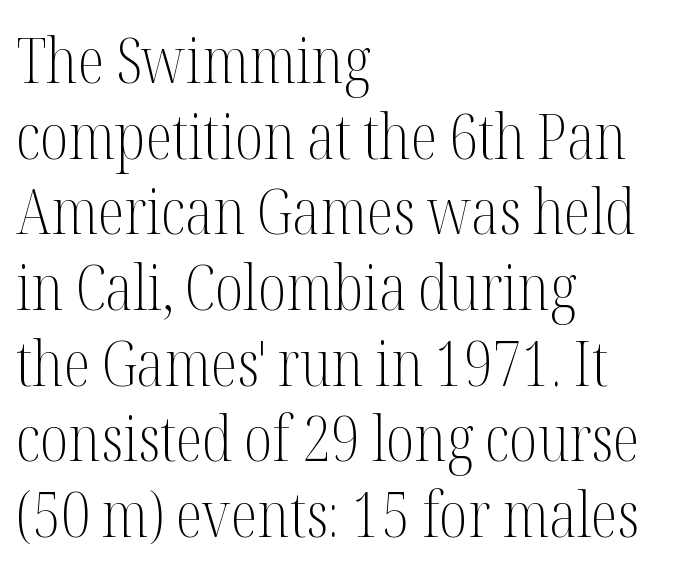
The image shows 62 px light, condensed serif type, upright; set left-aligned, line spacing 1.22x, normal letter spacing, not underlined; medium stroke contrast and a medium x-height.
